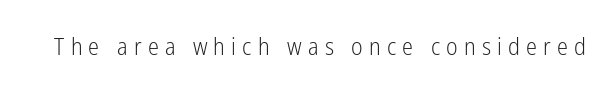
A roman cut, with each character standing at attention. The weight tops out at a normal text grade. You could only call the tracking loose — the letters float apart. The glyphs are unaccompanied by any horizontal stroke below them.
